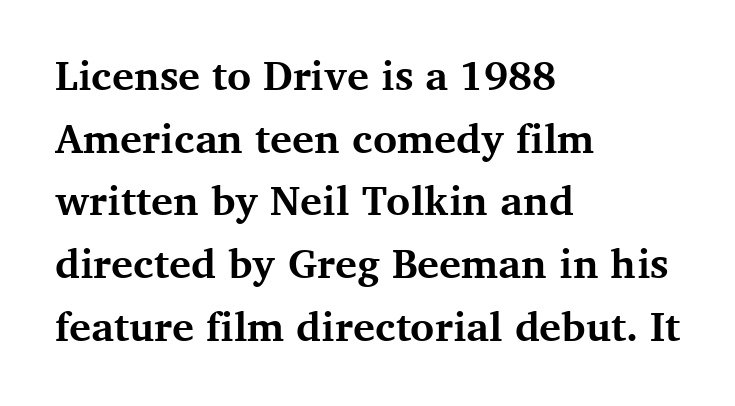
The image shows 41 px bold serif type, upright; set left-aligned, normal line spacing (1.53x), normal letter spacing, not underlined; medium stroke contrast and a medium x-height.
